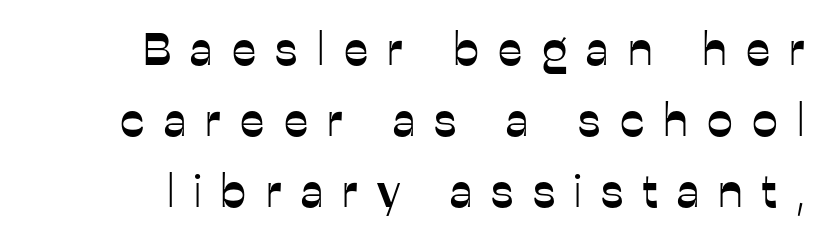
Q: Is the text italic (slanted)? A: No, it is upright.
Q: Is the typeface a serif or a sans-serif typeface? A: Sans-serif.
Q: Is the text underlined? A: No.
Q: How is the paragraph aligned? A: Right-aligned.
Q: Is the spacing between letters normal or unusually wide? A: Unusually wide.
Q: Is the spacing between lines tight, normal or loose? A: Normal.
Q: Width (condensed, normal, or wide)? A: Normal.
Q: Stroke contrast? A: Low.
Q: x-height? A: Medium.
Q: Monospaced? A: No.
